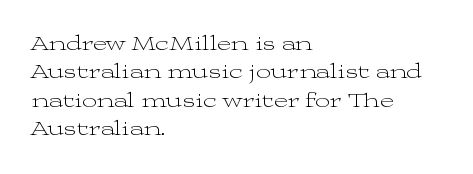
Evenly set lines give the paragraph a standard silhouette. Students, note that the glyphs here touch the page at normal intervals. In terms of posture, this sample is upright. Typeset ragged right — the left edge is the straight one.
